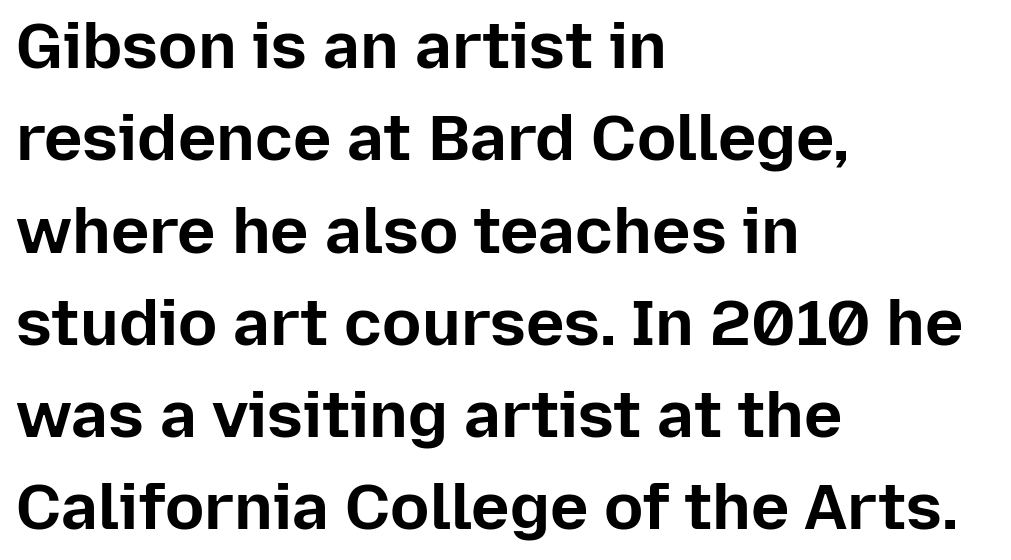
Q: Is the text bold? A: Yes.
Q: Is the text italic (slanted)? A: No, it is upright.
Q: Is the typeface a serif or a sans-serif typeface? A: Sans-serif.
Q: Is the text underlined? A: No.
Q: How is the paragraph aligned? A: Left-aligned.
Q: Is the spacing between letters normal or unusually wide? A: Normal.
Q: Is the spacing between lines tight, normal or loose? A: Normal.
Q: Width (condensed, normal, or wide)? A: Normal.
Q: Stroke contrast? A: Low.
Q: x-height? A: Medium.
Q: Monospaced? A: No.
